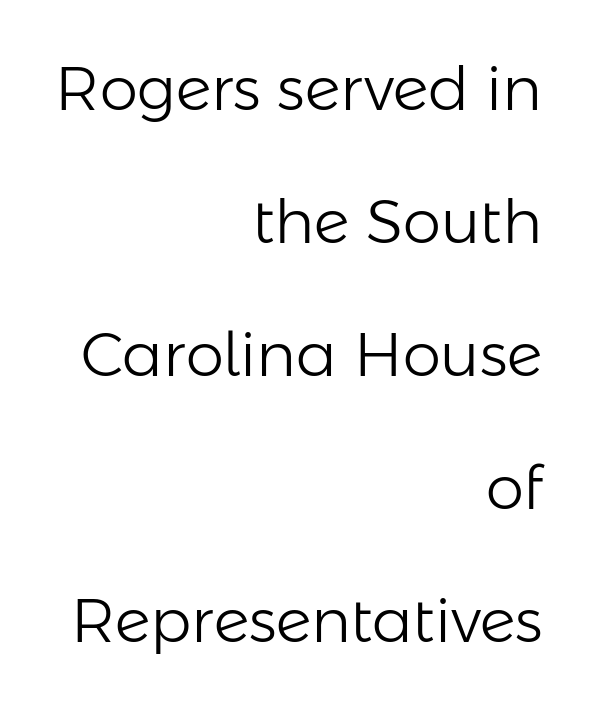
Rule under the text: the space is simply empty. Short and long lines alike share a common ending point at right. Upright lettering throughout. Look at the tracking — it's just the regular setting, nothing added.
